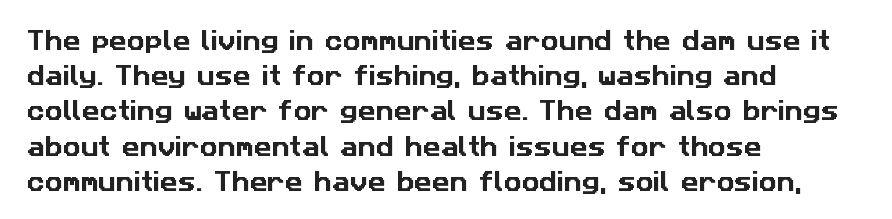
The image shows 22 px text type; set left-aligned, normal line spacing (1.6x), normal letter spacing, not underlined.
